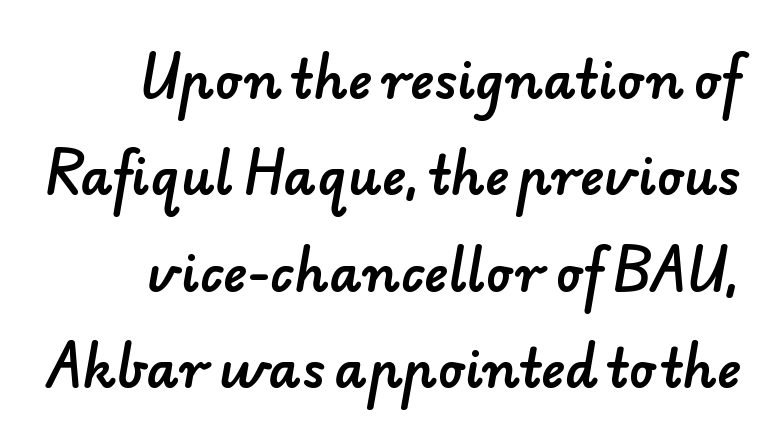
{"serif": "no", "width": "normal", "stroke_contrast": "low", "x_height": "small", "monospaced": "no", "underline": "no", "align": "right", "line_spacing_ratio": 1.89, "letter_spacing": "normal", "letter_spacing_em": 0.0, "glyph_px": 51}
